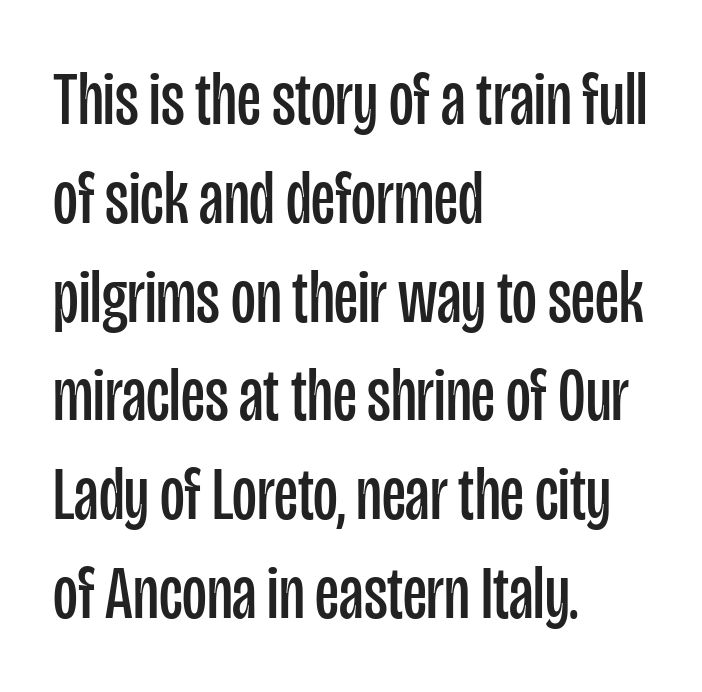
A roman cut, with each character standing at attention. Where is the straight margin? On the left. Anything drawn beneath the words? Only blank space. The letters look calm and open, with moderate or lighter stems. The typeface chosen for these lines omits serifs.
